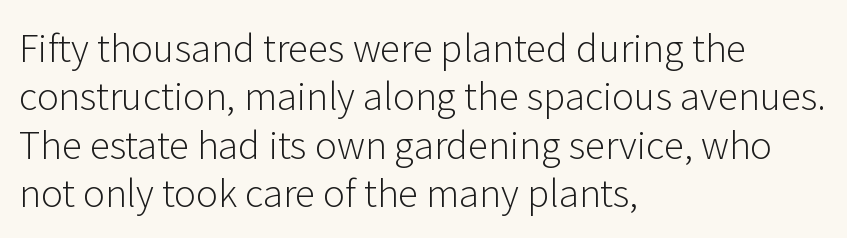
Q: Is the text bold? A: No.
Q: Is the text italic (slanted)? A: No, it is upright.
Q: Is the typeface a serif or a sans-serif typeface? A: Sans-serif.
Q: Is the text underlined? A: No.
Q: How is the paragraph aligned? A: Left-aligned.
Q: Is the spacing between letters normal or unusually wide? A: Normal.
Q: Is the spacing between lines tight, normal or loose? A: Normal.
Q: Width (condensed, normal, or wide)? A: Normal.
Q: Stroke contrast? A: Low.
Q: x-height? A: Medium.
Q: Monospaced? A: No.
